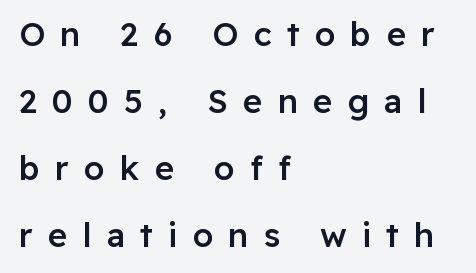
A classic flush-left, rag-right setting is used for this passage. Successive baselines arrive slowly, with a big drop between each. Classification — sans serif. Any mark beneath the type? The region is blank.
